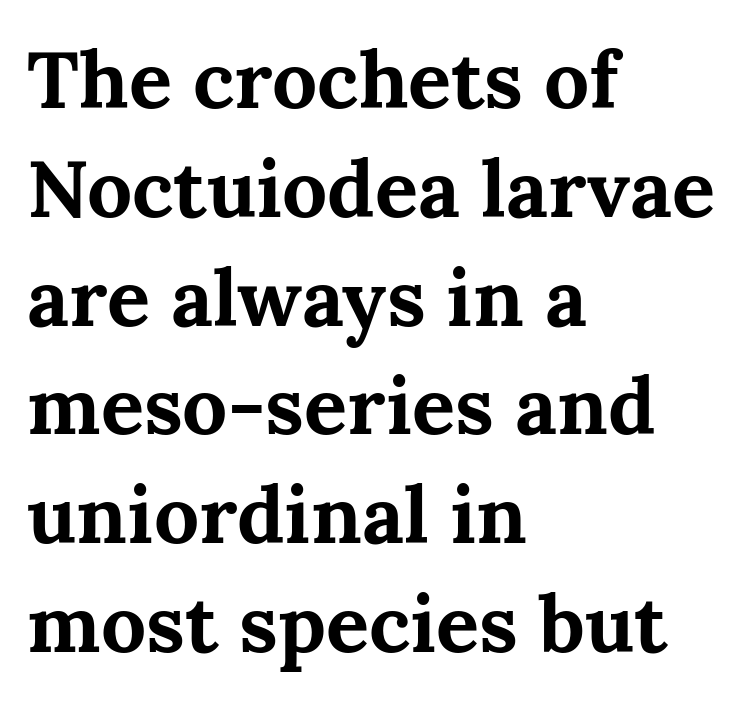
The image shows 80 px bold serif type, upright; set left-aligned, normal line spacing (1.36x), normal letter spacing, not underlined; medium stroke contrast and a medium x-height.
